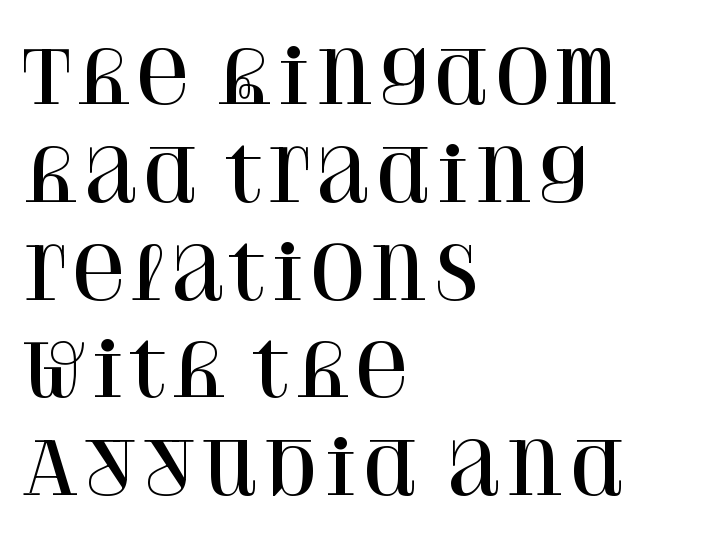
The image shows 73 px serif type, upright; set left-aligned, normal line spacing (1.34x), normal letter spacing, not underlined; high stroke contrast and a large x-height.
